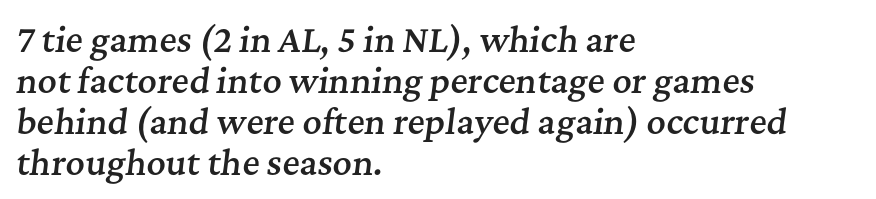
{"serif": "yes", "italic": "yes", "lean": "right", "slant_degrees": 7, "bold": "semi", "weight": "semibold", "width": "normal", "stroke_contrast": "medium", "x_height": "medium", "monospaced": "no", "underline": "no", "align": "left", "line_spacing_ratio": 1.24, "letter_spacing": "normal", "letter_spacing_em": 0.0, "glyph_px": 33}
